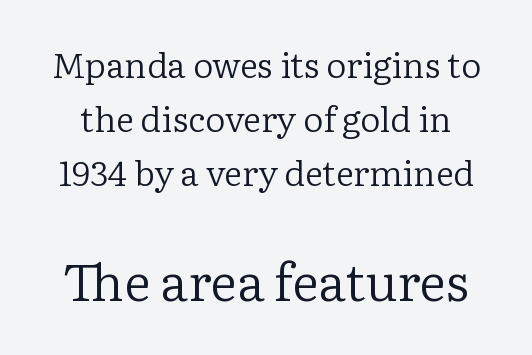
Words appear dense and cohesive because spacing is normal. Has an underline been added? It has not. The face used here is proportionally spaced, like ordinary book or web type. Each letter's strokes conclude with small projecting serifs. Every stem runs plumb, perpendicular to the baseline. Compared with typical paragraphs, the rows here are spaced about the same.
